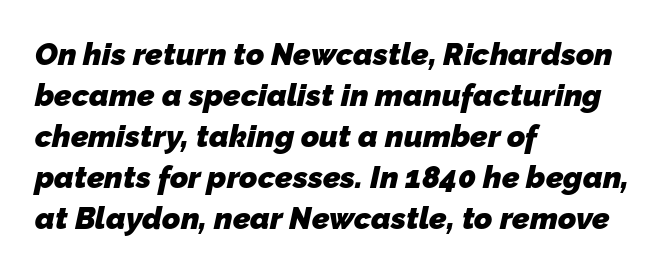
Q: Is the text bold? A: Yes.
Q: Is the typeface a serif or a sans-serif typeface? A: Sans-serif.
Q: Is the text underlined? A: No.
Q: How is the paragraph aligned? A: Left-aligned.
Q: Is the spacing between letters normal or unusually wide? A: Normal.
Q: Is the spacing between lines tight, normal or loose? A: Normal.
Q: Width (condensed, normal, or wide)? A: Normal.
Q: Stroke contrast? A: Low.
Q: x-height? A: Medium.
Q: Monospaced? A: No.
